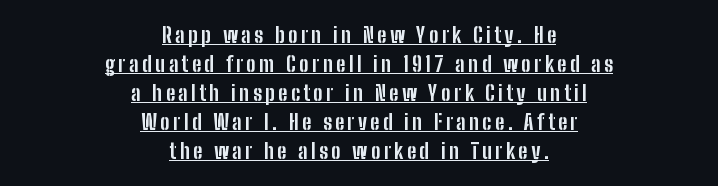
The image shows 21 px bold type, upright; set centered, normal line spacing (1.38x), underlined.
